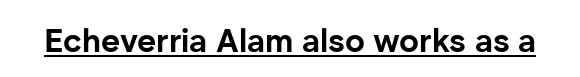
{"serif": "no", "italic": "no", "bold": "yes", "weight": "bold", "width": "normal", "stroke_contrast": "low", "x_height": "medium", "monospaced": "no", "underline": "yes", "letter_spacing": "normal", "letter_spacing_em": 0.0, "glyph_px": 33}
